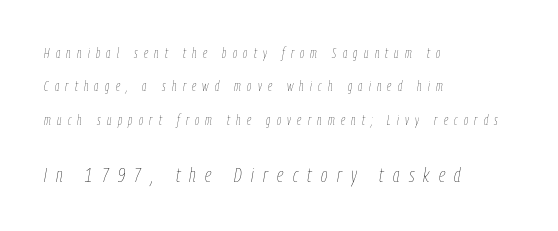
Q: Is the text bold? A: No.
Q: Is the text italic (slanted)? A: Yes, it leans right by about 9 degrees.
Q: Is the text underlined? A: No.
Q: How is the paragraph aligned? A: Left-aligned.
Q: Is the spacing between letters normal or unusually wide? A: Unusually wide.
Q: Is the spacing between lines tight, normal or loose? A: Loose.
Q: Which block of text is set in a larger size, the first (top) or the second (bottom)? A: The second (bottom) one.
